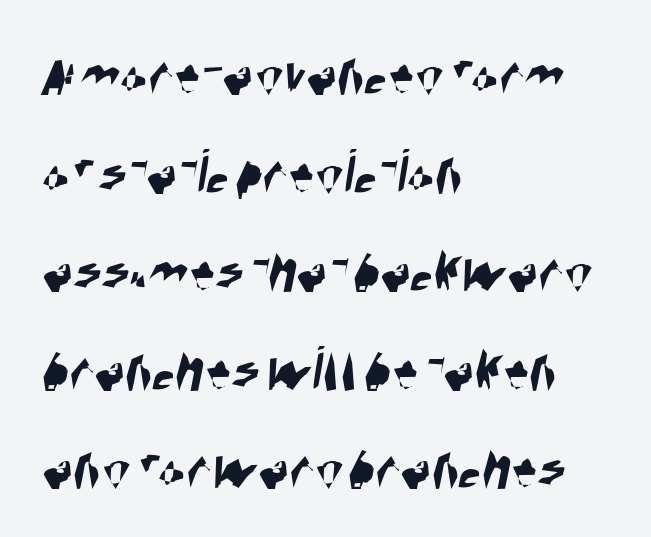
The image shows 64 px condensed sans-serif type; set left-aligned, normal line spacing (1.54x), normal letter spacing, not underlined; high stroke contrast and a large x-height.
